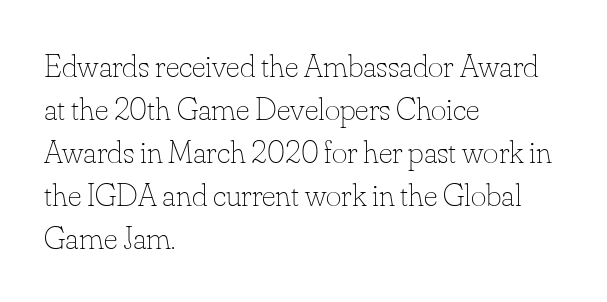
The image shows 33 px thin type, upright; set left-aligned, normal line spacing (1.3x), normal letter spacing, not underlined; low stroke contrast and a small x-height.
